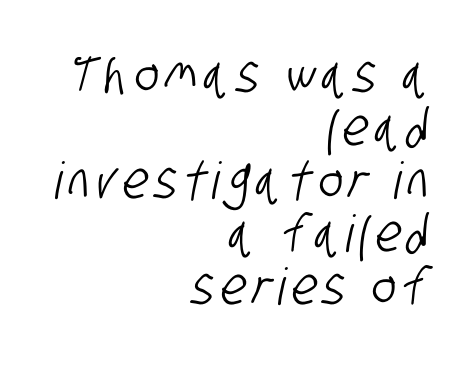
{"serif": "no", "width": "condensed", "stroke_contrast": "low", "x_height": "large", "monospaced": "no", "underline": "no", "align": "right", "line_spacing": "tight", "line_spacing_ratio": 1.04, "glyph_px": 51}
